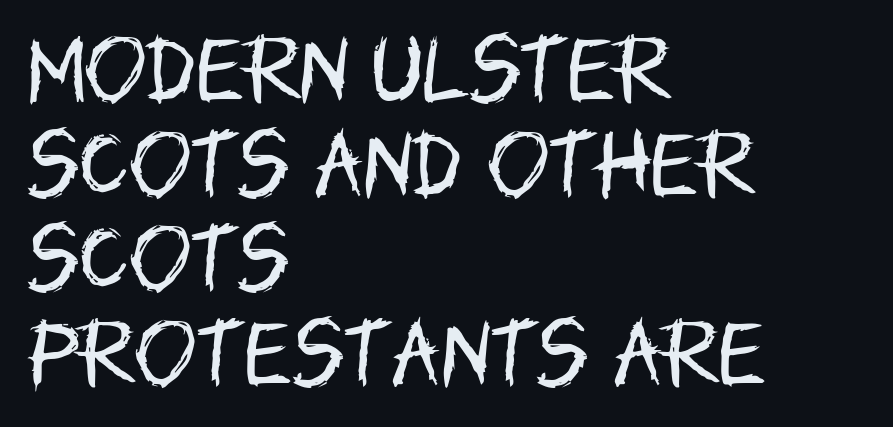
{"serif": "no", "italic": "no", "bold": "no", "weight": "regular", "width": "condensed", "stroke_contrast": "low", "x_height": "large", "monospaced": "no", "underline": "no", "align": "left", "line_spacing": "normal", "line_spacing_ratio": 1.28, "letter_spacing": "normal", "letter_spacing_em": 0.0, "glyph_px": 74}
